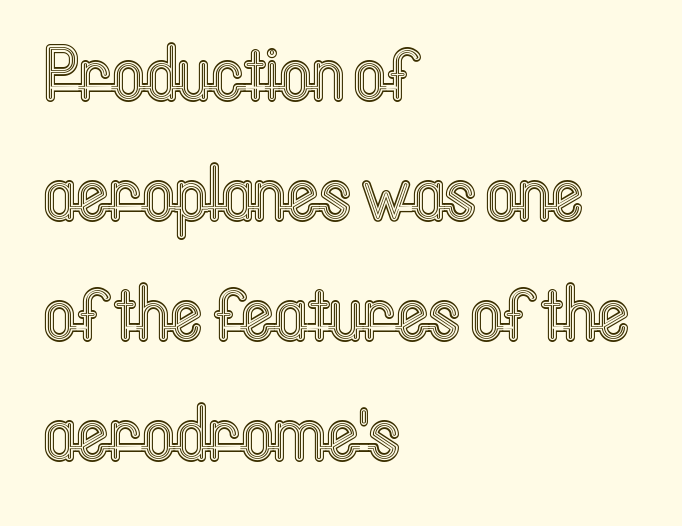
Q: Is the text italic (slanted)? A: No, it is upright.
Q: Is the text underlined? A: No.
Q: How is the paragraph aligned? A: Left-aligned.
Q: Is the spacing between letters normal or unusually wide? A: Normal.
Q: Is the spacing between lines tight, normal or loose? A: Normal.
Q: Width (condensed, normal, or wide)? A: Condensed.
Q: x-height? A: Medium.
Q: Monospaced? A: No.
